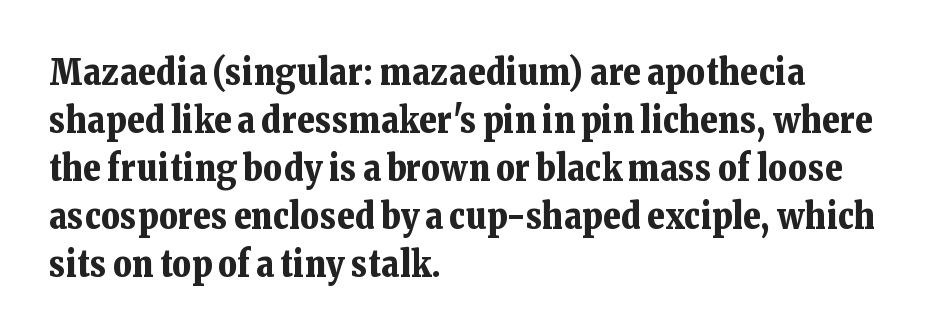
Q: Is the text bold? A: Yes.
Q: Is the text italic (slanted)? A: No, it is upright.
Q: Is the typeface a serif or a sans-serif typeface? A: Serif.
Q: Is the text underlined? A: No.
Q: How is the paragraph aligned? A: Left-aligned.
Q: Is the spacing between letters normal or unusually wide? A: Normal.
Q: Is the spacing between lines tight, normal or loose? A: Normal.
Q: Width (condensed, normal, or wide)? A: Normal.
Q: Stroke contrast? A: Low.
Q: x-height? A: Medium.
Q: Monospaced? A: No.
